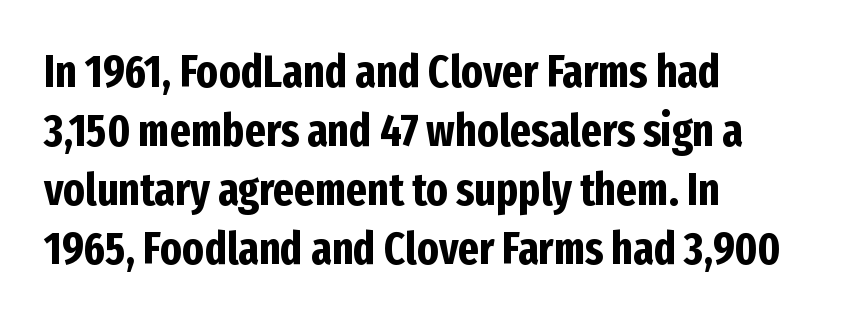
Q: Is the text bold? A: Yes.
Q: Is the text italic (slanted)? A: No, it is upright.
Q: Is the typeface a serif or a sans-serif typeface? A: Sans-serif.
Q: Is the text underlined? A: No.
Q: How is the paragraph aligned? A: Left-aligned.
Q: Is the spacing between letters normal or unusually wide? A: Normal.
Q: Is the spacing between lines tight, normal or loose? A: Normal.
Q: Width (condensed, normal, or wide)? A: Condensed.
Q: Stroke contrast? A: Low.
Q: x-height? A: Medium.
Q: Monospaced? A: No.
